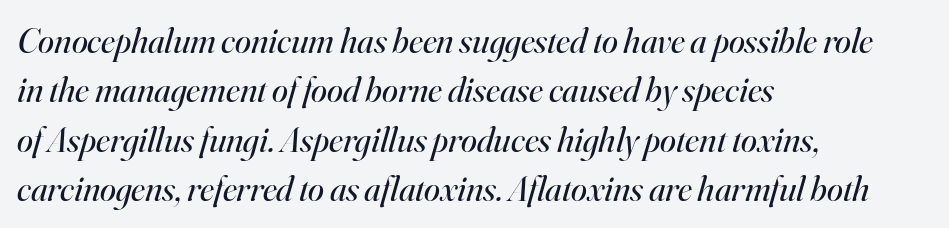
The image shows 36 px regular-weight serif type, italic (leaning right); set left-aligned, normal line spacing (1.37x), normal letter spacing, not underlined; high stroke contrast and a small x-height.
